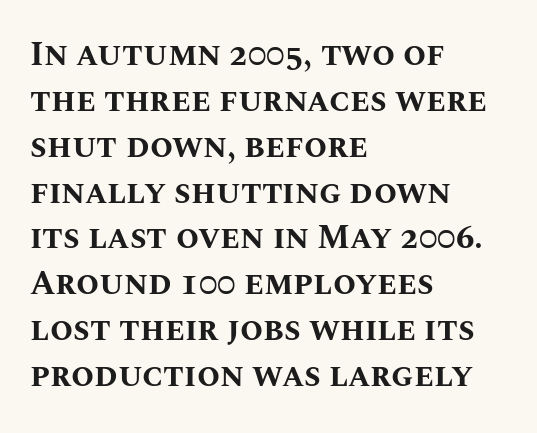
The image shows 33 px bold type, upright; set left-aligned, normal line spacing (1.39x), normal letter spacing, not underlined; medium stroke contrast and a large x-height.
